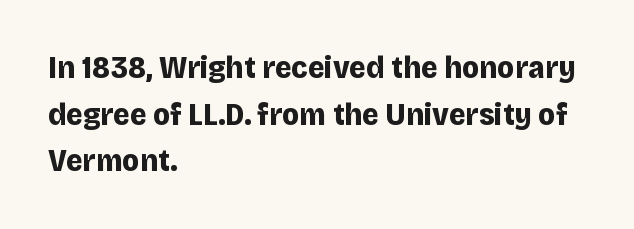
{"serif": "no", "italic": "no", "bold": "yes", "weight": "bold", "width": "normal", "stroke_contrast": "low", "x_height": "large", "monospaced": "no", "underline": "no", "align": "left", "line_spacing": "normal", "line_spacing_ratio": 1.46, "letter_spacing": "normal", "letter_spacing_em": 0.0, "glyph_px": 32}
